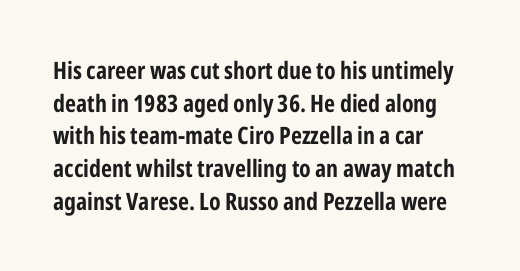
{"italic": "no", "bold": "yes", "underline": "no", "align": "left", "line_spacing": "normal", "line_spacing_ratio": 1.36, "letter_spacing": "normal", "letter_spacing_em": 0.0, "glyph_px": 24}
